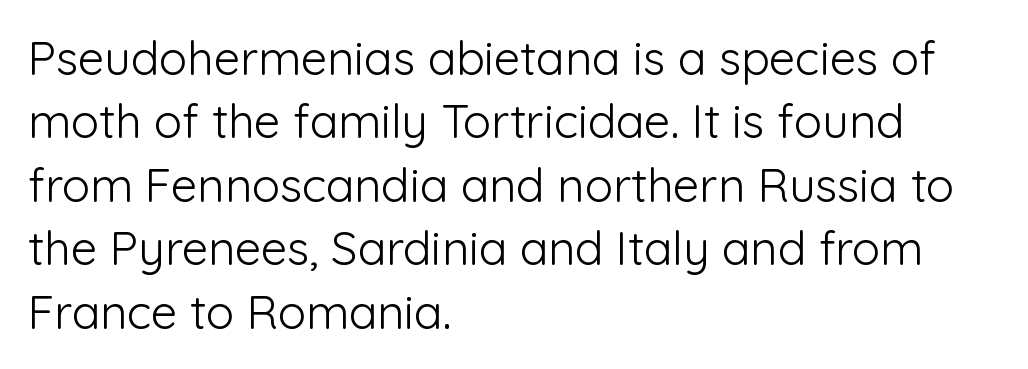
The image shows 47 px light sans-serif type, upright; set left-aligned, normal line spacing (1.35x), normal letter spacing, not underlined; low stroke contrast and a medium x-height.
